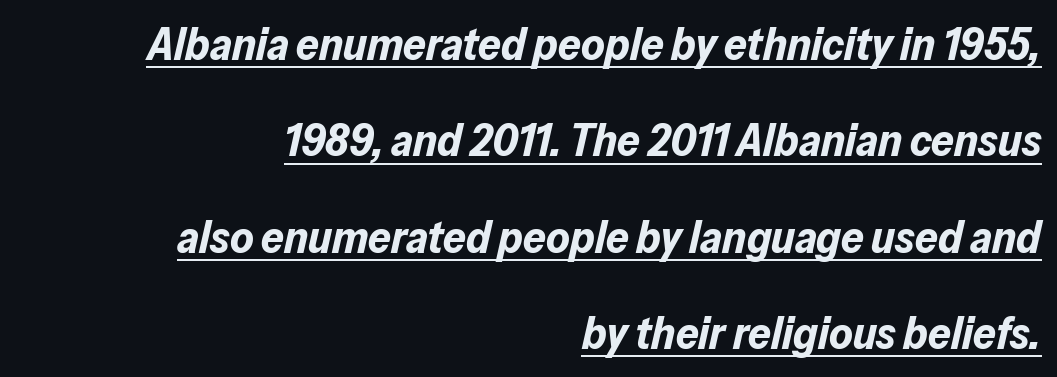
The image shows 45 px bold type, italic (leaning right); set right-aligned, loose line spacing (2.14x), normal letter spacing, underlined; low stroke contrast and a medium x-height.
